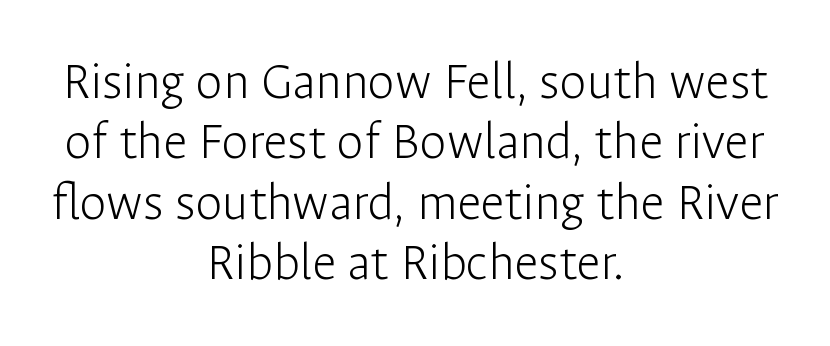
The image shows 54 px light sans-serif type, upright; set centered, tight line spacing (1.12x), normal letter spacing, not underlined; low stroke contrast and a medium x-height.
